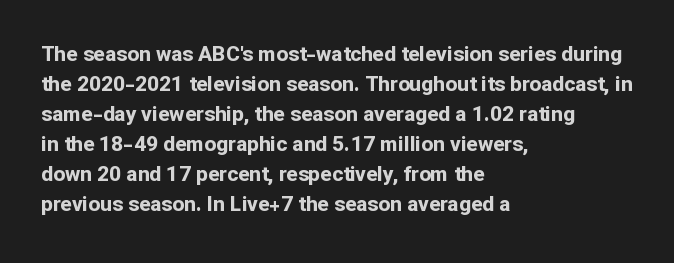
Q: Is the text bold? A: Yes.
Q: Is the text italic (slanted)? A: No, it is upright.
Q: Is the text underlined? A: No.
Q: How is the paragraph aligned? A: Left-aligned.
Q: Is the spacing between letters normal or unusually wide? A: Normal.
Q: Is the spacing between lines tight, normal or loose? A: Normal.
